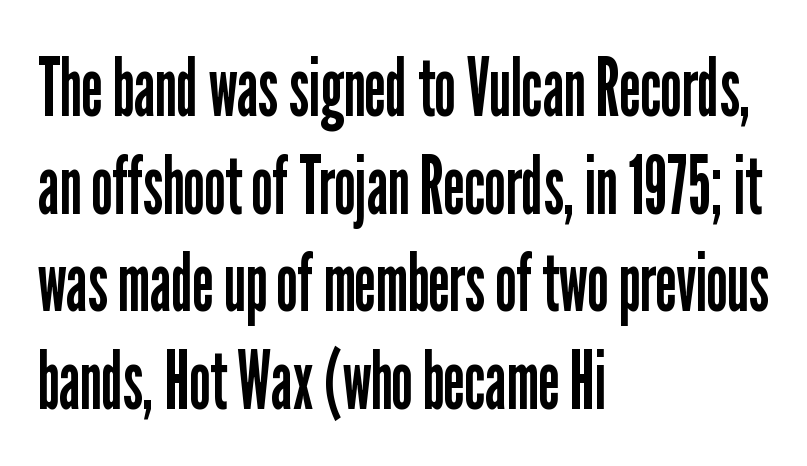
{"serif": "no", "italic": "no", "bold": "no", "weight": "regular", "width": "condensed", "stroke_contrast": "low", "x_height": "medium", "monospaced": "no", "underline": "no", "align": "left", "line_spacing_ratio": 1.22, "letter_spacing": "normal", "letter_spacing_em": 0.0, "glyph_px": 80}
